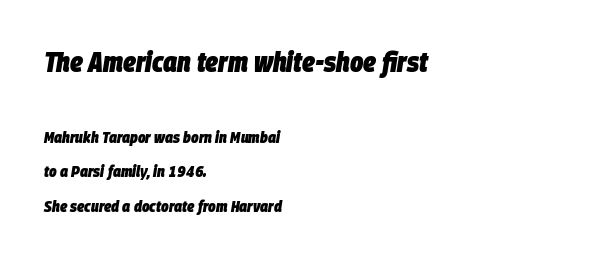
The image shows 28 px heavy, condensed type, italic (leaning right); set left-aligned, loose line spacing (2.16x), normal letter spacing, not underlined; the first (top) block is 1.75x larger; low stroke contrast and a large x-height.
